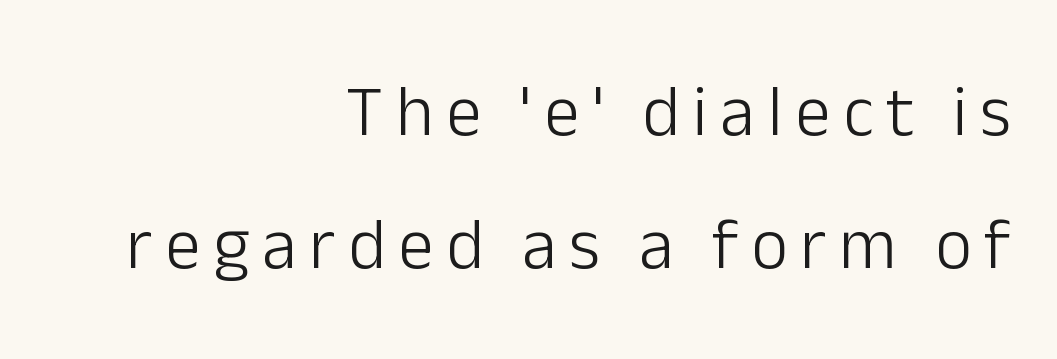
The image shows 71 px light sans-serif type, upright; set right-aligned, line spacing 1.88x, not underlined; low stroke contrast and a medium x-height.
